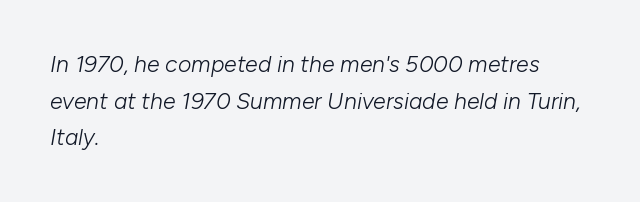
Style check: oblique. Leftover space on each line is placed entirely after the last word. Stems and bowls with no extra thickness — not bold. Tracking value appears to be zero — textbook default spacing. The zone under the glyphs is completely vacant.
